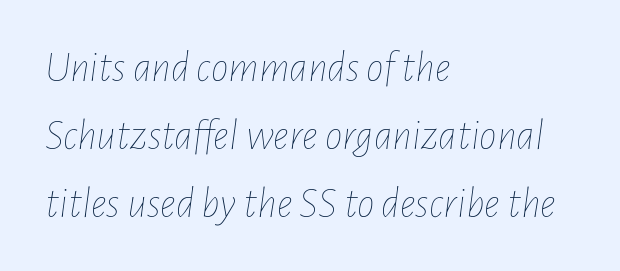
{"italic": "yes", "lean": "right", "slant_degrees": 7, "bold": "no", "weight": "thin", "width": "condensed", "stroke_contrast": "low", "x_height": "medium", "monospaced": "no", "underline": "no", "align": "left", "line_spacing": "normal", "line_spacing_ratio": 1.54, "letter_spacing": "normal", "letter_spacing_em": 0.0, "glyph_px": 44}
